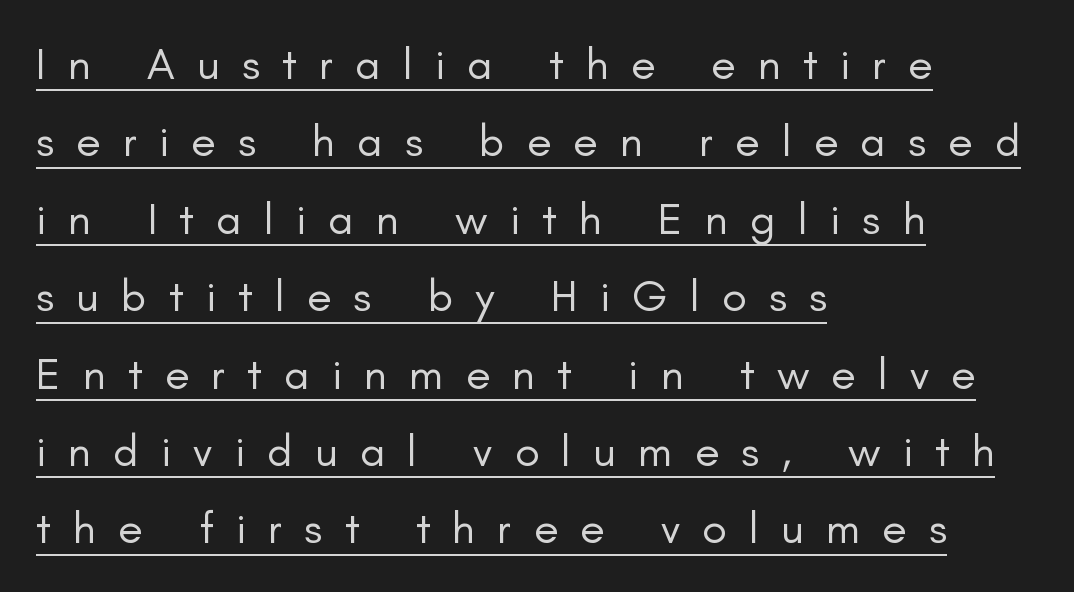
The passage shown is typed in a proportional face where columns would drift. Does the lettering tilt? It doesn't — this is upright. No chunkiness to these letters — they're not bold. Underlining? Definitely there. The letterforms stand isolated, each surrounded by extra space.
